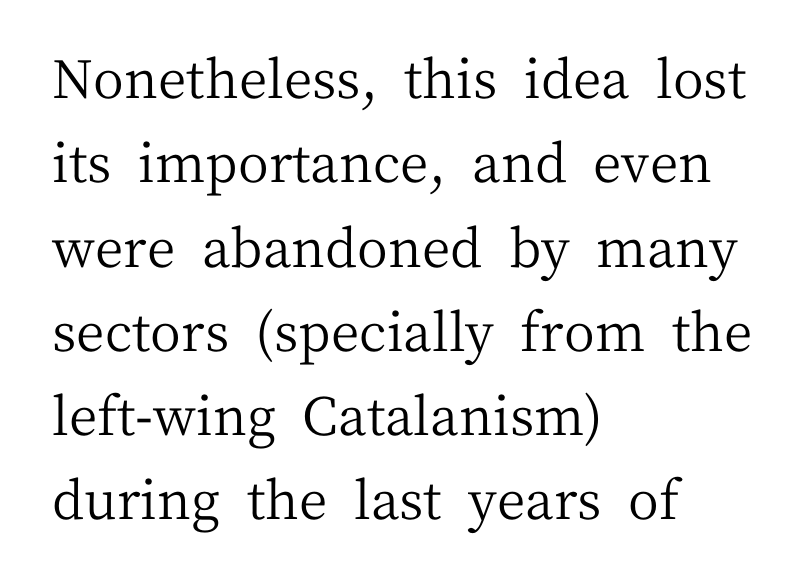
Q: Is the text bold? A: No.
Q: Is the text italic (slanted)? A: No, it is upright.
Q: Is the typeface a serif or a sans-serif typeface? A: Serif.
Q: Is the text underlined? A: No.
Q: How is the paragraph aligned? A: Left-aligned.
Q: Is the spacing between letters normal or unusually wide? A: Normal.
Q: Is the spacing between lines tight, normal or loose? A: Normal.
Q: Width (condensed, normal, or wide)? A: Normal.
Q: Stroke contrast? A: Medium.
Q: x-height? A: Medium.
Q: Monospaced? A: No.
